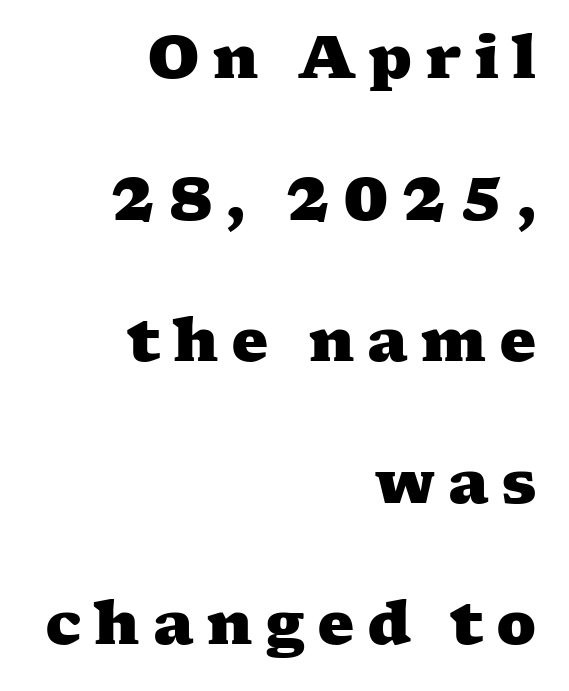
Q: Is the text bold? A: Yes.
Q: Is the typeface a serif or a sans-serif typeface? A: Serif.
Q: Is the text underlined? A: No.
Q: How is the paragraph aligned? A: Right-aligned.
Q: Is the spacing between letters normal or unusually wide? A: Unusually wide.
Q: Is the spacing between lines tight, normal or loose? A: Loose.
Q: Width (condensed, normal, or wide)? A: Wide.
Q: Stroke contrast? A: Medium.
Q: x-height? A: Medium.
Q: Monospaced? A: No.
